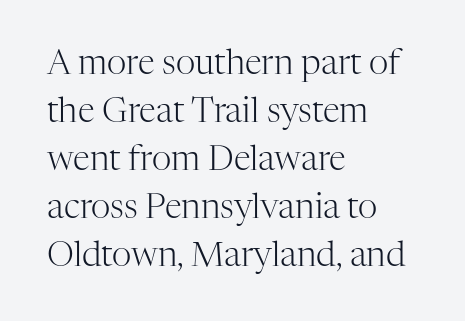
{"serif": "yes", "italic": "no", "bold": "no", "weight": "light", "width": "normal", "stroke_contrast": "high", "x_height": "medium", "monospaced": "no", "underline": "no", "align": "left", "line_spacing": "normal", "line_spacing_ratio": 1.41, "letter_spacing": "normal", "letter_spacing_em": 0.0, "glyph_px": 34}
